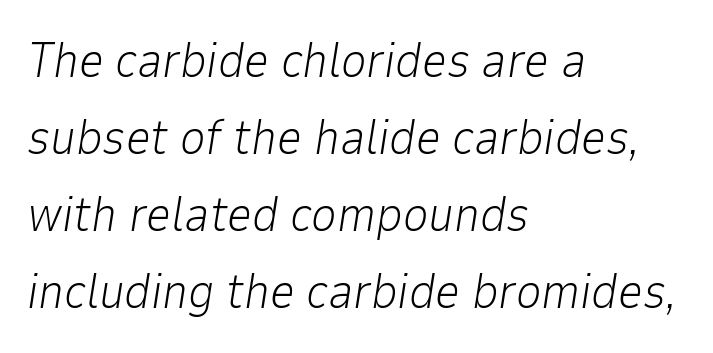
Think of a printed novel: that variable character pitch is what you see here. Clear beneath every line of the passage. In terms of posture, this sample is oblique. Think standard paragraph weight, or any step lighter than that. How are the letters spaced? Ordinarily, with no added tracking.
